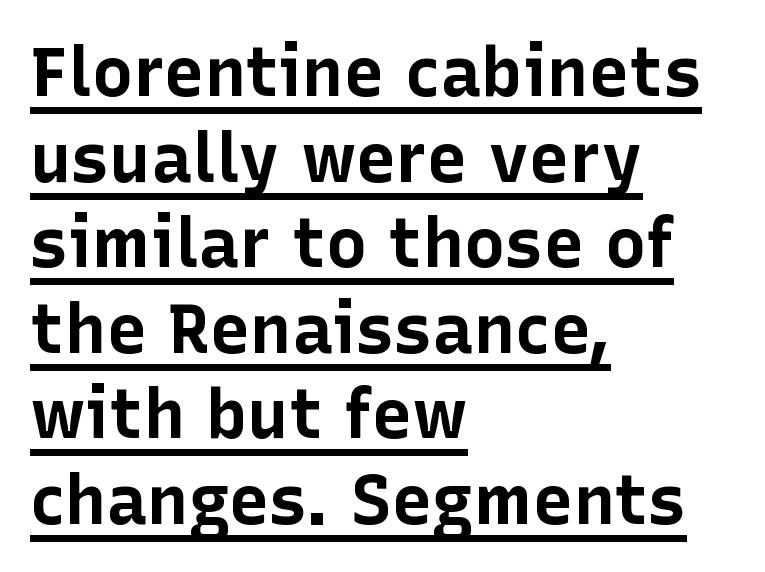
Font category for this specimen: sans-serif. The passage shown is emphatically bold. Each word holds together tightly as a unit, with standard inter-letter gaps. This is underlined copy, the kind a proofreader might mark for attention.
